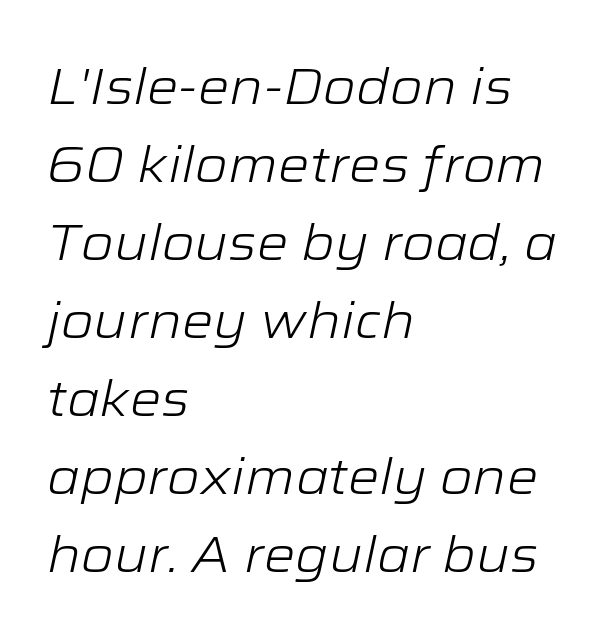
The image shows 50 px light, wide type, italic (leaning right); set left-aligned, normal line spacing (1.56x), normal letter spacing, not underlined; low stroke contrast and a medium x-height.
